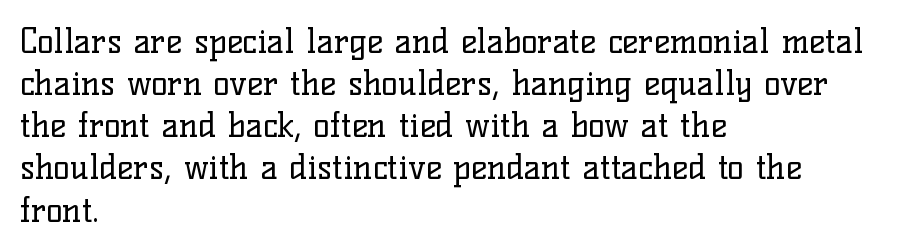
Stroke thickness stays within the range of a standard reading face or lighter. Is there any slant? The stems are plumb. This sample has the flowing, uneven cadence of proportional lettering. Unmarked baselines from the first word to the last. The lines are quadded left. Students, note that the glyphs here touch the page at normal intervals.
